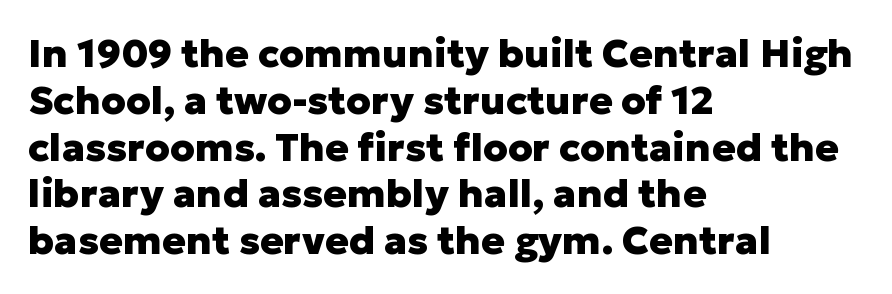
Words appear dense and cohesive because spacing is normal. The gap between lines stays unmarked. A student would call this left alignment; a typographer would say flush left, rag right. Note: no serifs on the glyphs.
